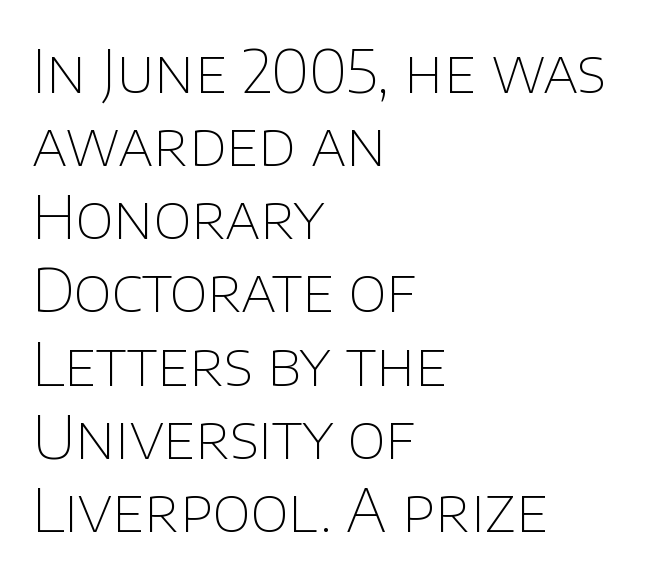
The compositor pushed each line to the left boundary. Do the characters align in a grid? No, the font is proportional. If you drew a line through each stem, it would be perfectly vertical. This sample uses plain, unmodified letter spacing.
